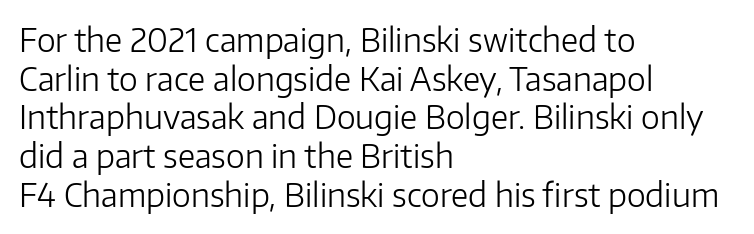
{"serif": "no", "italic": "no", "bold": "no", "weight": "light", "width": "normal", "stroke_contrast": "low", "x_height": "medium", "monospaced": "no", "underline": "no", "align": "left", "line_spacing_ratio": 1.21, "letter_spacing": "normal", "letter_spacing_em": 0.0, "glyph_px": 32}
